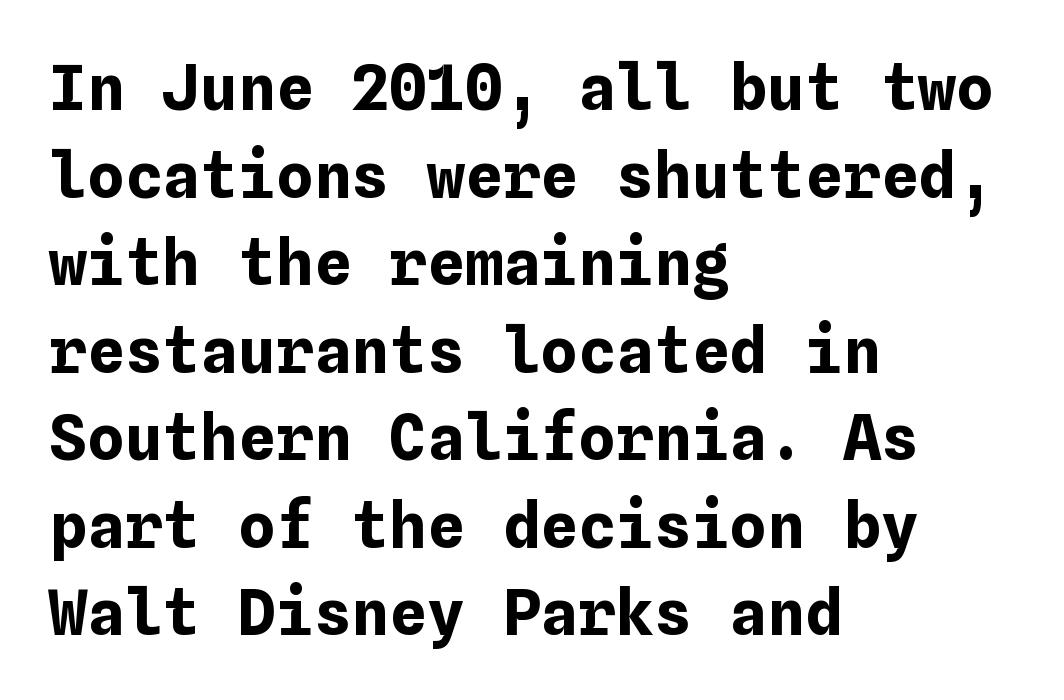
The vertical gap from one line to the next is medium. This is the regular roman posture of the typeface. Layout note: lines flush left. On the weight axis this lands at bold, roughly 700.
